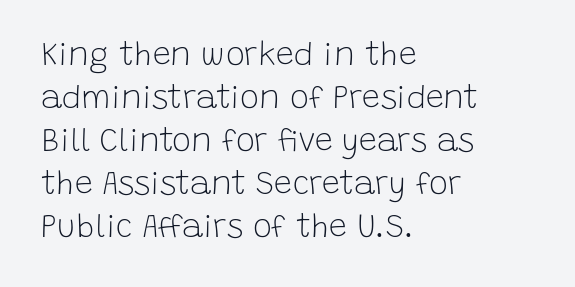
{"serif": "no", "italic": "no", "bold": "no", "weight": "light", "width": "normal", "stroke_contrast": "low", "x_height": "large", "monospaced": "no", "underline": "no", "align": "left", "line_spacing": "normal", "line_spacing_ratio": 1.34, "letter_spacing": "normal", "letter_spacing_em": 0.0, "glyph_px": 32}
